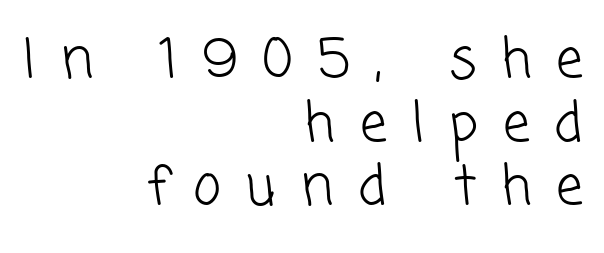
The image shows 54 px light sans-serif type; set right-aligned, line spacing 1.18x, unusually wide letter spacing (+0.46 em), not underlined; low stroke contrast and a medium x-height.
